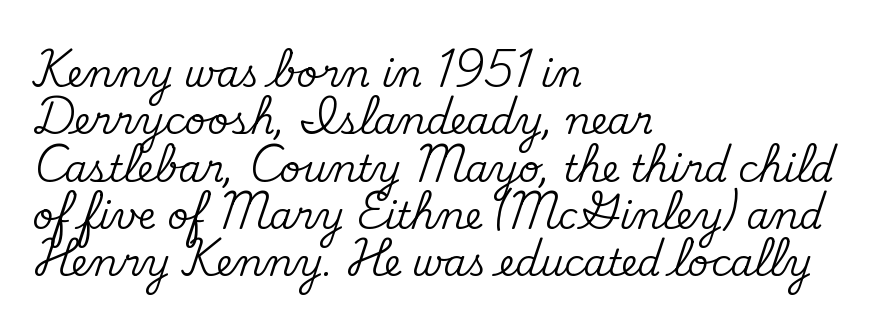
The face used here is proportionally spaced, like ordinary book or web type. The string is rendered with underlining switched off. Caption: multi-line text, flush left, ragged right.
